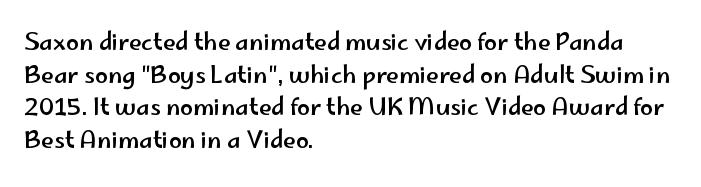
The image shows 23 px text type, upright; set left-aligned, normal line spacing (1.42x), normal letter spacing, not underlined.
